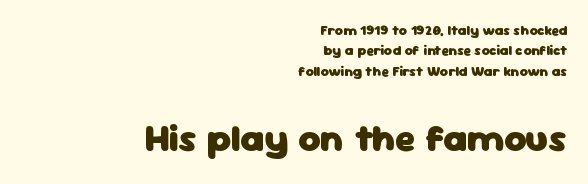
{"serif": "no", "italic": "no", "bold": "yes", "weight": "heavy", "width": "normal", "stroke_contrast": "low", "x_height": "medium", "monospaced": "no", "underline": "no", "align": "right", "line_spacing": "normal", "line_spacing_ratio": 1.46, "letter_spacing": "normal", "letter_spacing_em": 0.0, "larger_block": "second", "size_ratio": 2.71, "glyph_px": 38}
